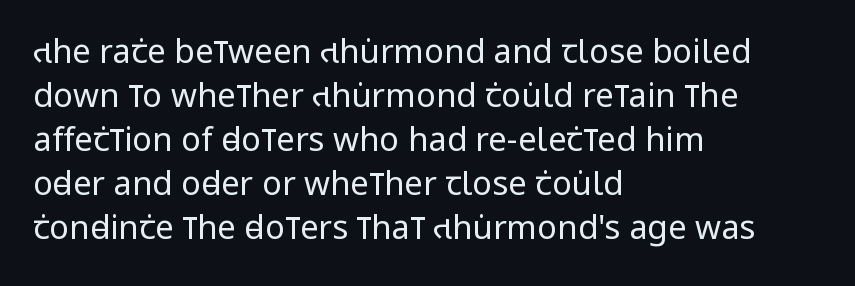
{"serif": "no", "italic": "no", "bold": "no", "weight": "regular", "width": "condensed", "stroke_contrast": "low", "x_height": "large", "monospaced": "no", "underline": "no", "align": "left", "line_spacing": "normal", "line_spacing_ratio": 1.33, "letter_spacing": "normal", "letter_spacing_em": 0.0, "glyph_px": 33}
